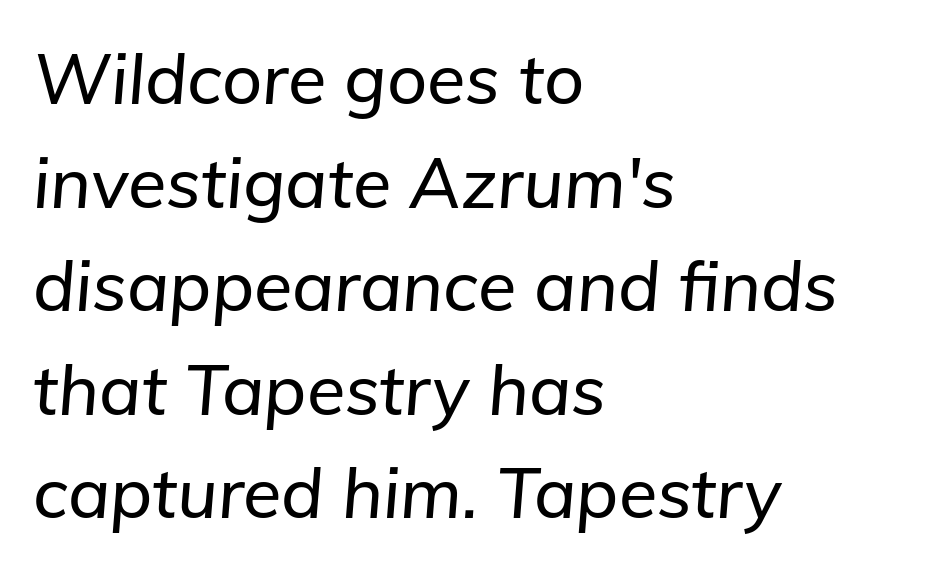
{"italic": "yes", "lean": "right", "slant_degrees": 5, "width": "normal", "stroke_contrast": "low", "x_height": "medium", "monospaced": "no", "underline": "no", "align": "left", "line_spacing": "normal", "line_spacing_ratio": 1.48, "letter_spacing": "normal", "letter_spacing_em": 0.0, "glyph_px": 70}
